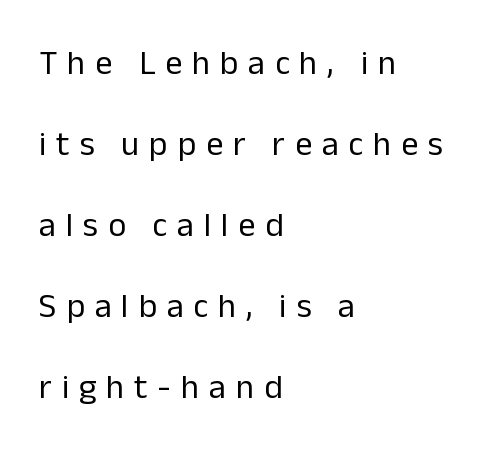
The image shows 34 px regular-weight sans-serif type, upright; set left-aligned, loose line spacing (2.38x), unusually wide letter spacing (+0.29 em), not underlined; low stroke contrast and a medium x-height.
